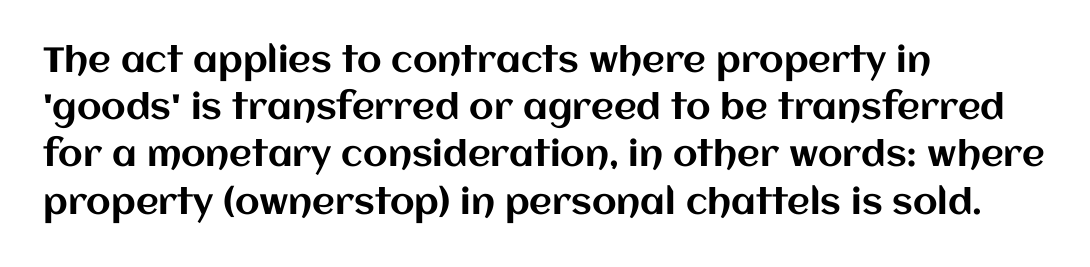
The image shows 35 px text type, upright; set left-aligned, normal line spacing (1.35x), normal letter spacing, not underlined; medium stroke contrast and a large x-height.
